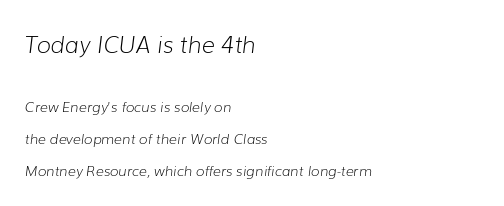
{"italic": "yes", "lean": "right", "slant_degrees": 7, "bold": "no", "underline": "no", "align": "left", "line_spacing": "loose", "line_spacing_ratio": 2.26, "letter_spacing": "normal", "letter_spacing_em": 0.0, "larger_block": "first", "size_ratio": 1.64, "glyph_px": 23}
